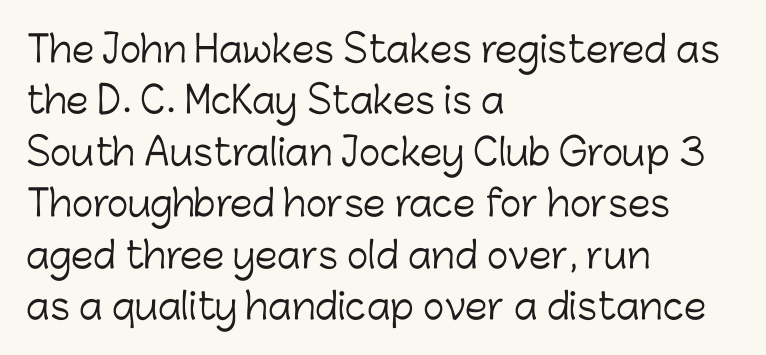
{"serif": "no", "italic": "no", "bold": "no", "weight": "light", "width": "normal", "stroke_contrast": "low", "x_height": "medium", "monospaced": "no", "underline": "no", "align": "left", "line_spacing": "normal", "line_spacing_ratio": 1.43, "letter_spacing": "normal", "letter_spacing_em": 0.0, "glyph_px": 36}
